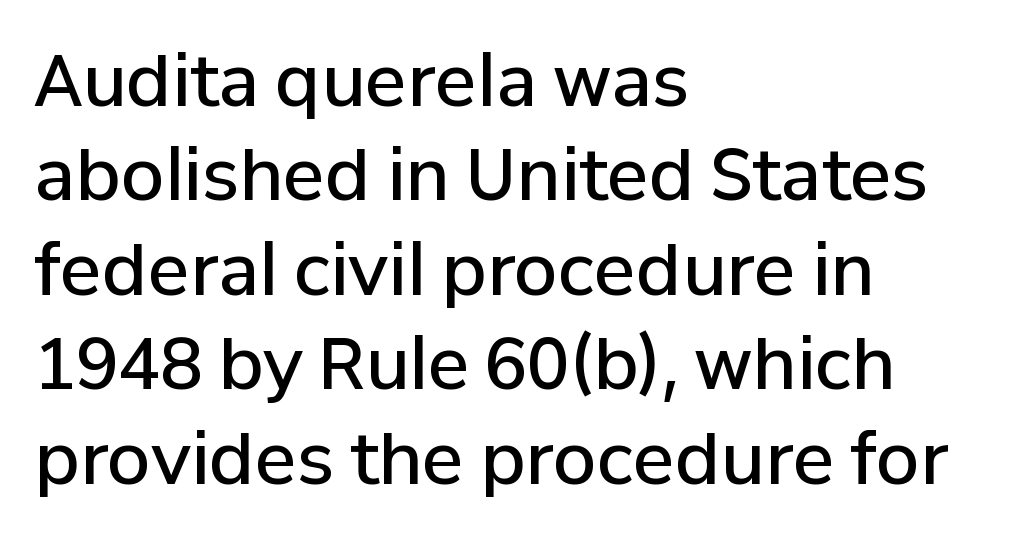
The image shows 70 px semibold sans-serif type, upright; set left-aligned, normal line spacing (1.35x), normal letter spacing, not underlined; low stroke contrast and a medium x-height.
